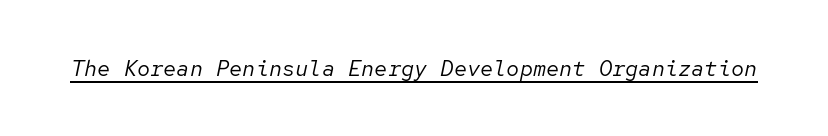
{"italic": "yes", "lean": "right", "slant_degrees": 12, "bold": "no", "underline": "yes", "letter_spacing": "normal", "letter_spacing_em": 0.0, "glyph_px": 22}
